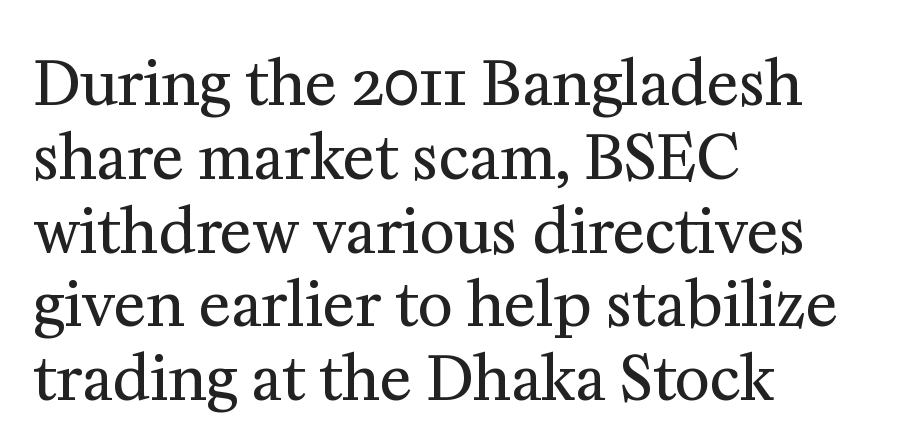
Q: Is the text bold? A: No.
Q: Is the text italic (slanted)? A: No, it is upright.
Q: Is the typeface a serif or a sans-serif typeface? A: Serif.
Q: Is the text underlined? A: No.
Q: How is the paragraph aligned? A: Left-aligned.
Q: Is the spacing between letters normal or unusually wide? A: Normal.
Q: Width (condensed, normal, or wide)? A: Normal.
Q: Stroke contrast? A: Medium.
Q: x-height? A: Medium.
Q: Monospaced? A: No.
